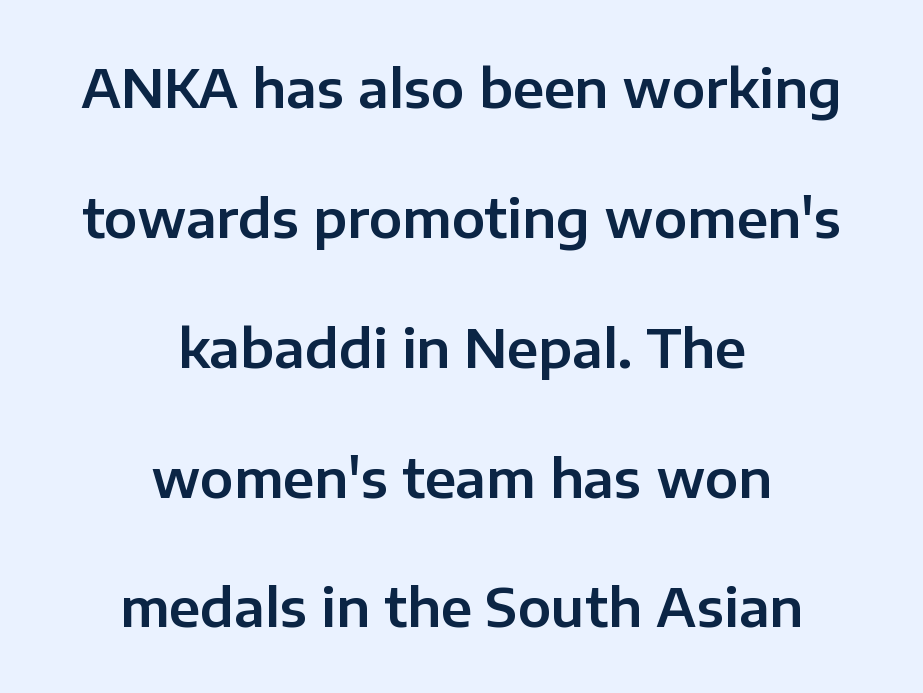
{"serif": "no", "italic": "no", "width": "normal", "stroke_contrast": "low", "x_height": "medium", "monospaced": "no", "underline": "no", "align": "center", "line_spacing": "loose", "line_spacing_ratio": 2.45, "letter_spacing": "normal", "letter_spacing_em": 0.0, "glyph_px": 53}
